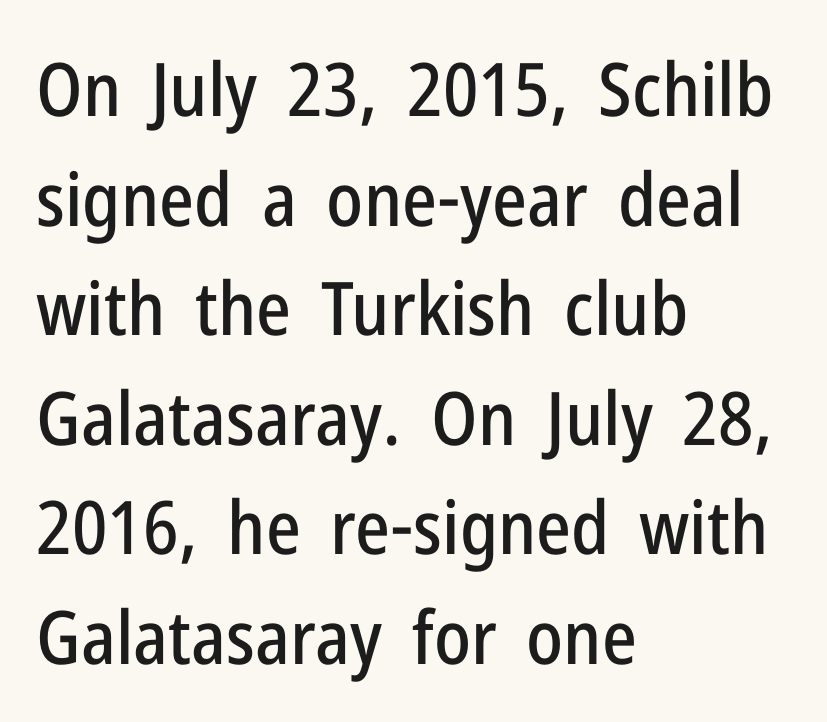
The image shows 74 px condensed sans-serif type, upright; set left-aligned, normal line spacing (1.48x), normal letter spacing, not underlined; low stroke contrast and a medium x-height.
